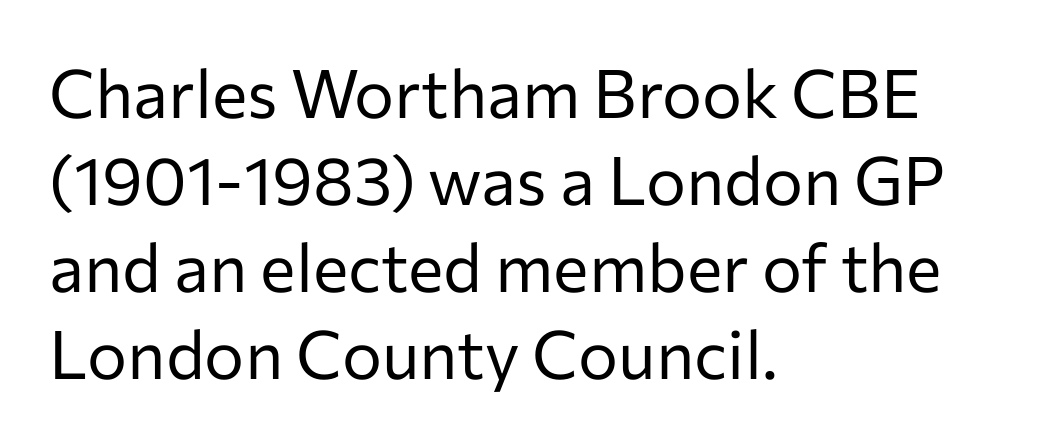
Q: Is the text bold? A: No.
Q: Is the text italic (slanted)? A: No, it is upright.
Q: Is the typeface a serif or a sans-serif typeface? A: Sans-serif.
Q: Is the text underlined? A: No.
Q: How is the paragraph aligned? A: Left-aligned.
Q: Is the spacing between letters normal or unusually wide? A: Normal.
Q: Is the spacing between lines tight, normal or loose? A: Normal.
Q: Width (condensed, normal, or wide)? A: Normal.
Q: Stroke contrast? A: Low.
Q: x-height? A: Medium.
Q: Monospaced? A: No.
